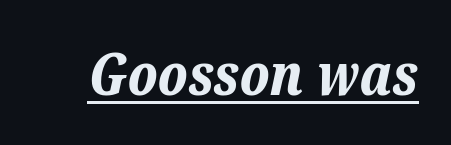
{"italic": "yes", "lean": "right", "slant_degrees": 12, "bold": "yes", "weight": "bold", "width": "normal", "stroke_contrast": "low", "x_height": "medium", "monospaced": "no", "underline": "yes", "letter_spacing": "normal", "letter_spacing_em": 0.0, "glyph_px": 58}
